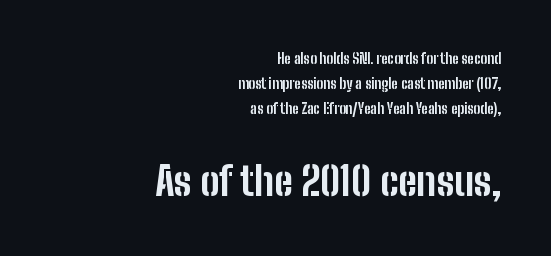
The image shows 40 px bold, condensed sans-serif type, upright; set right-aligned, line spacing 1.77x, normal letter spacing, not underlined; the second (bottom) block is 2.86x larger; low stroke contrast and a medium x-height.
